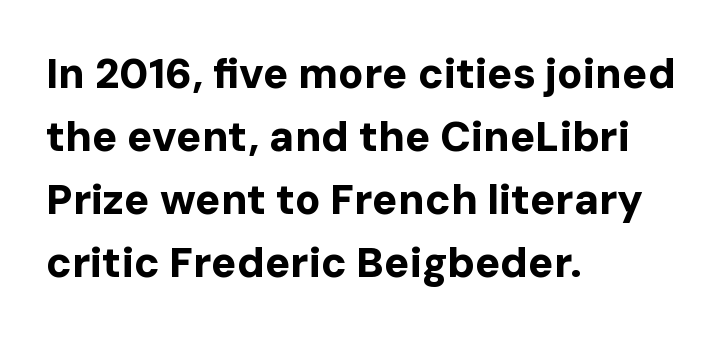
The font family rendered here belongs to the sans-serif group. Honestly, the row spacing looks completely unremarkable. The specimen reads as upright at a glance. Heavy, bold letterforms. A typesetter would call this zero additional tracking.
